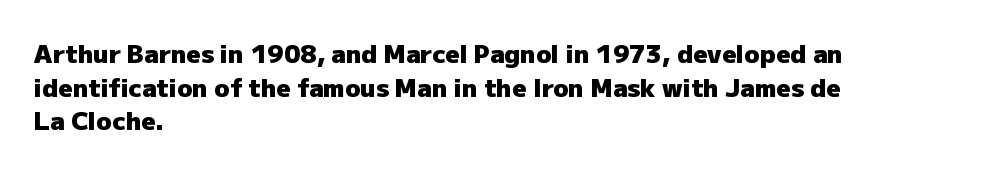
{"italic": "no", "bold": "yes", "underline": "no", "align": "left", "line_spacing": "normal", "line_spacing_ratio": 1.35, "letter_spacing": "normal", "letter_spacing_em": 0.0, "glyph_px": 25}
